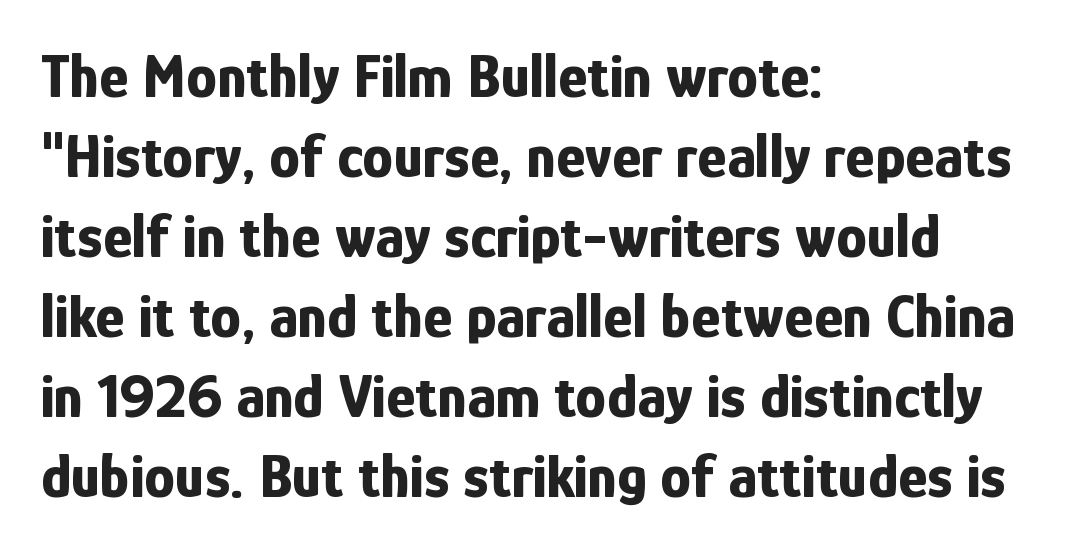
{"serif": "no", "italic": "no", "bold": "yes", "weight": "bold", "width": "condensed", "stroke_contrast": "low", "x_height": "medium", "monospaced": "no", "underline": "no", "align": "left", "line_spacing": "normal", "line_spacing_ratio": 1.29, "letter_spacing": "normal", "letter_spacing_em": 0.0, "glyph_px": 62}
